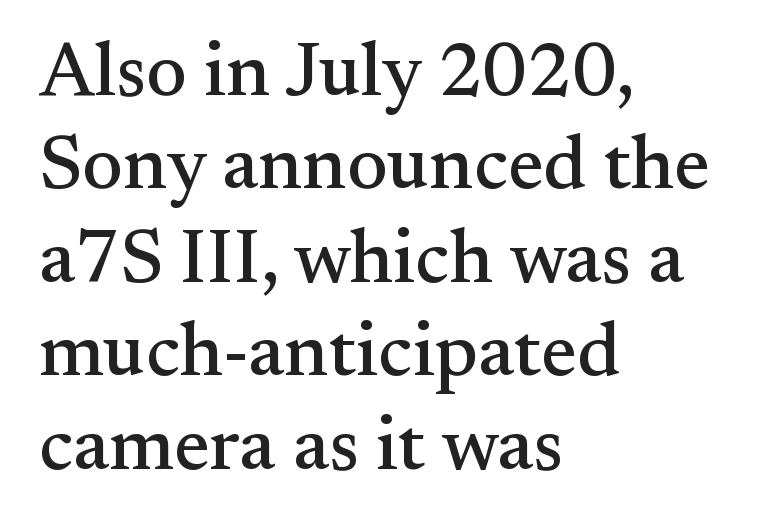
Caption: multi-line text, flush left, ragged right. Check where the strokes stop: tiny serifs finish them off. Every stem runs plumb, perpendicular to the baseline. The letters advance in unequal steps, a hallmark of proportional type. The letters sit at their default tracking, neither squeezed nor spread. Plain, unruled lines of type.
